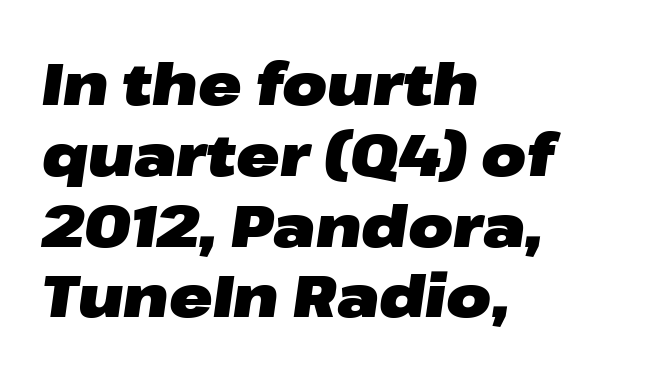
{"italic": "yes", "lean": "right", "slant_degrees": 8, "bold": "yes", "weight": "heavy", "width": "wide", "stroke_contrast": "low", "x_height": "medium", "monospaced": "no", "underline": "no", "align": "left", "line_spacing_ratio": 1.22, "letter_spacing": "normal", "letter_spacing_em": 0.0, "glyph_px": 58}
